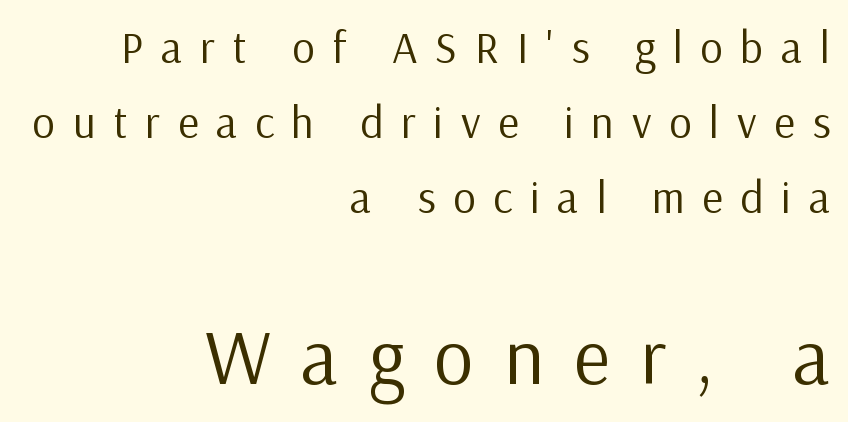
Q: Is the text bold? A: No.
Q: Is the text italic (slanted)? A: No, it is upright.
Q: Is the typeface a serif or a sans-serif typeface? A: Sans-serif.
Q: Is the text underlined? A: No.
Q: How is the paragraph aligned? A: Right-aligned.
Q: Is the spacing between letters normal or unusually wide? A: Unusually wide.
Q: Is the spacing between lines tight, normal or loose? A: Normal.
Q: Which block of text is set in a larger size, the first (top) or the second (bottom)? A: The second (bottom) one.
Q: Width (condensed, normal, or wide)? A: Normal.
Q: Stroke contrast? A: Low.
Q: x-height? A: Medium.
Q: Monospaced? A: No.
